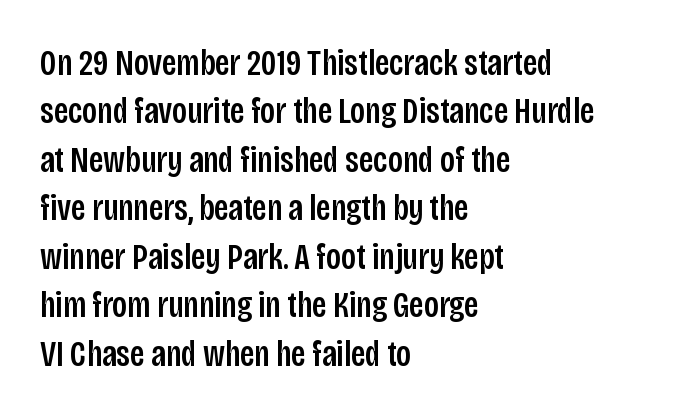
The image shows 37 px condensed sans-serif type, upright; set left-aligned, normal line spacing (1.31x), normal letter spacing, not underlined; low stroke contrast and a large x-height.
